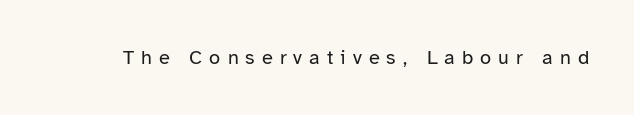
Q: Is the text bold? A: No.
Q: Is the text italic (slanted)? A: No, it is upright.
Q: Is the text underlined? A: No.
Q: Is the spacing between letters normal or unusually wide? A: Unusually wide.
